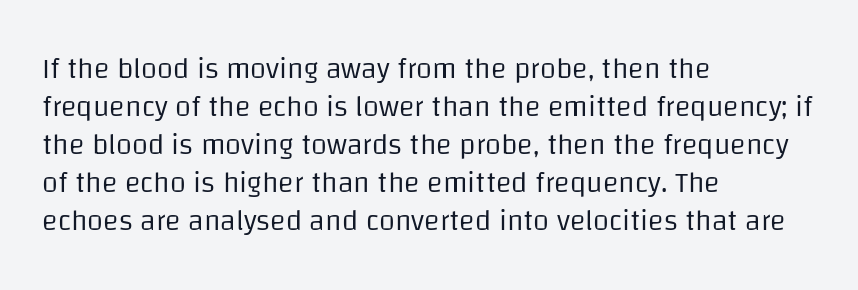
Q: Is the text bold? A: No.
Q: Is the text italic (slanted)? A: No, it is upright.
Q: Is the typeface a serif or a sans-serif typeface? A: Sans-serif.
Q: Is the text underlined? A: No.
Q: How is the paragraph aligned? A: Left-aligned.
Q: Is the spacing between letters normal or unusually wide? A: Normal.
Q: Is the spacing between lines tight, normal or loose? A: Normal.
Q: Width (condensed, normal, or wide)? A: Normal.
Q: Stroke contrast? A: Low.
Q: x-height? A: Large.
Q: Monospaced? A: No.
